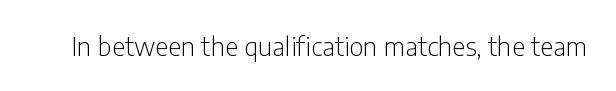
A roman cut, with each character standing at attention. Decoration check: the copy has no underline. The gaps between neighbouring characters are ordinary and unremarkable. Bold? No — there's no thickening of the strokes.
